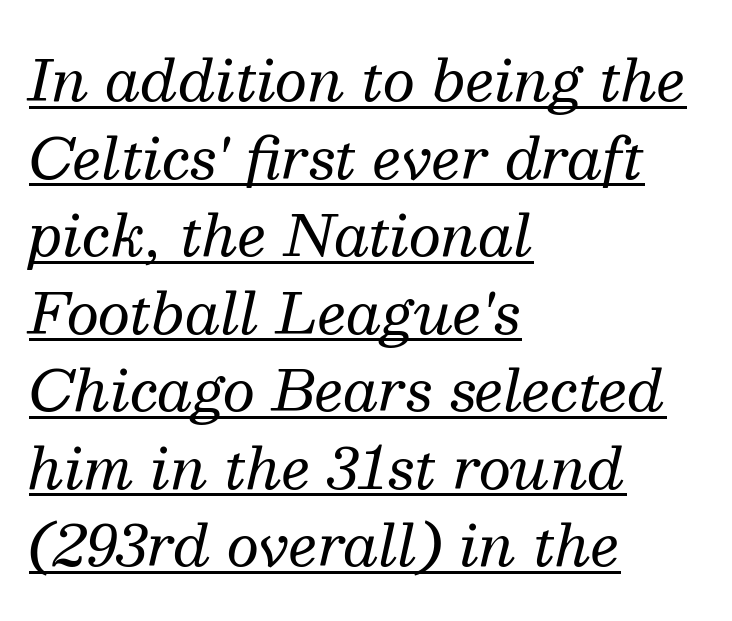
{"serif": "yes", "italic": "yes", "lean": "right", "slant_degrees": 13, "bold": "no", "weight": "regular", "width": "normal", "stroke_contrast": "medium", "x_height": "medium", "monospaced": "no", "underline": "yes", "align": "left", "line_spacing": "normal", "line_spacing_ratio": 1.36, "letter_spacing": "normal", "letter_spacing_em": 0.0, "glyph_px": 57}
